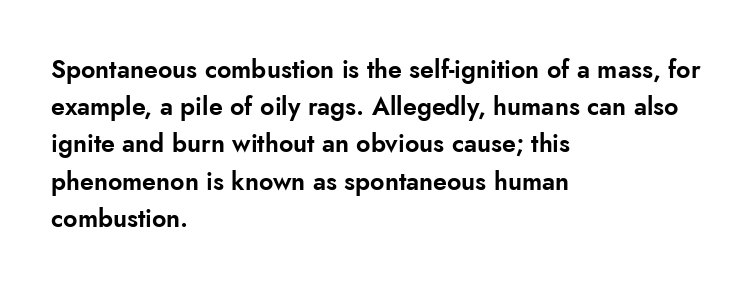
The image shows 25 px text type, upright; set left-aligned, normal line spacing (1.49x), normal letter spacing, not underlined.
